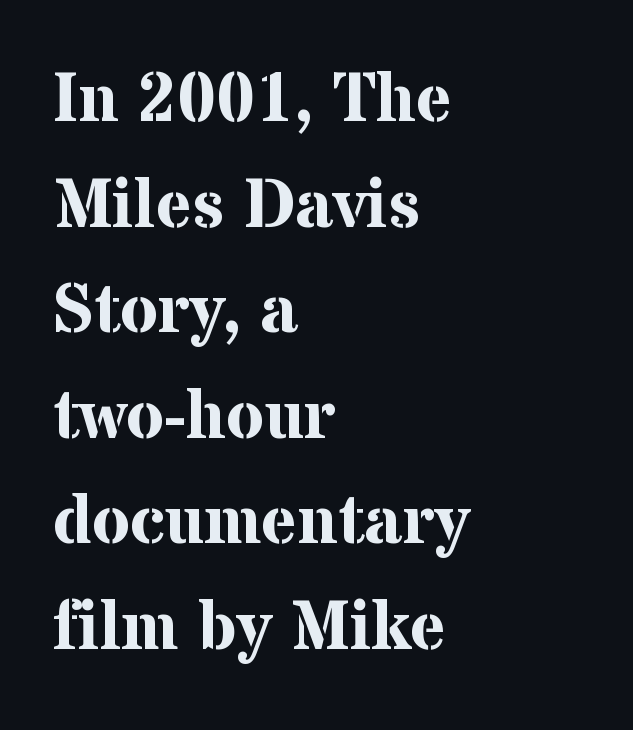
Each row of text sits above clean, open space. A typesetter would label this face a serif. Posture: upright roman. Summary of vertical rhythm: regular, with standard interline spacing. Tracking value appears to be zero — textbook default spacing.
